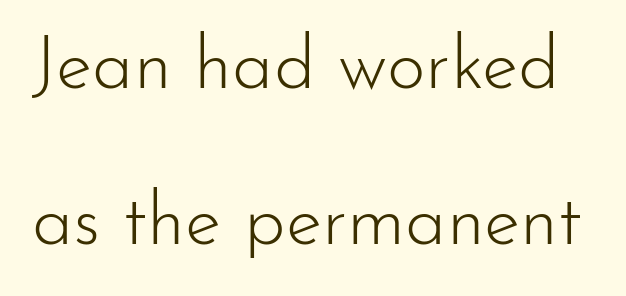
{"serif": "no", "italic": "no", "bold": "no", "weight": "light", "width": "normal", "stroke_contrast": "low", "x_height": "small", "monospaced": "no", "underline": "no", "line_spacing": "loose", "line_spacing_ratio": 2.11, "letter_spacing": "normal", "letter_spacing_em": 0.0, "glyph_px": 74}
